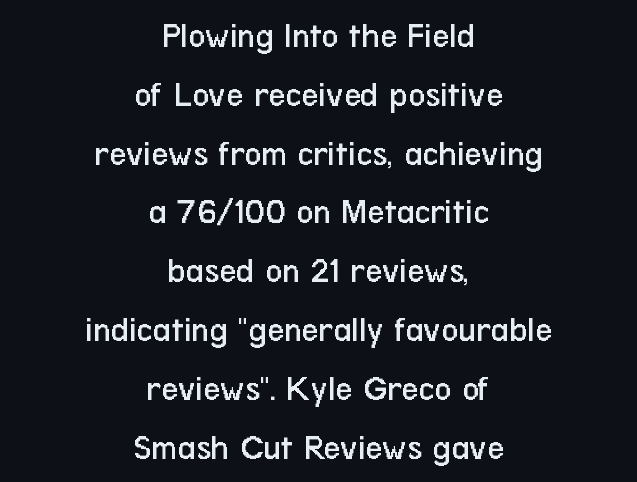
Stem width sits at or under what a default text font uses. Notice how the passage keeps no hard edge, just a central spine. Posture: upright roman. Baseline-to-baseline distance is the conventional proportion of letter height.
